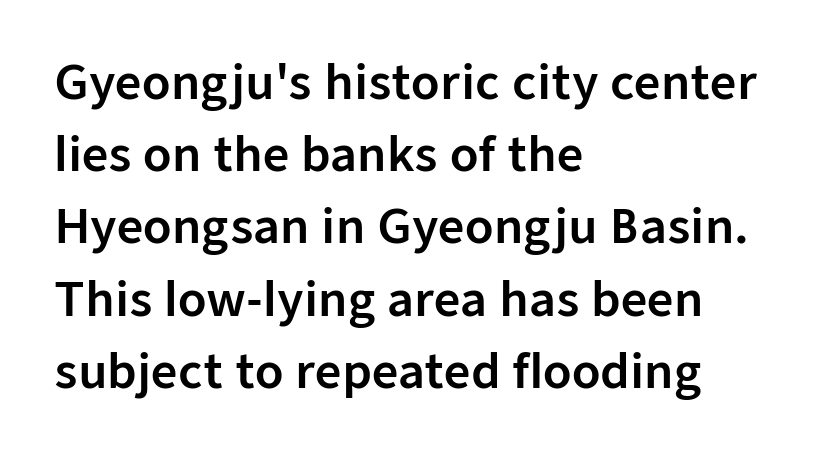
{"serif": "no", "italic": "no", "width": "normal", "stroke_contrast": "low", "x_height": "medium", "monospaced": "no", "underline": "no", "align": "left", "line_spacing": "normal", "line_spacing_ratio": 1.57, "letter_spacing": "normal", "letter_spacing_em": 0.0, "glyph_px": 46}
